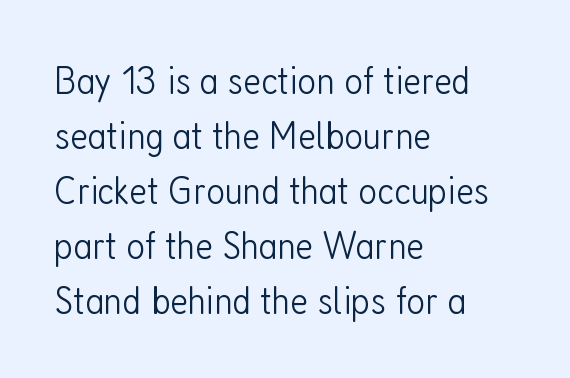
Q: Is the text bold? A: No.
Q: Is the text italic (slanted)? A: No, it is upright.
Q: Is the typeface a serif or a sans-serif typeface? A: Sans-serif.
Q: Is the text underlined? A: No.
Q: How is the paragraph aligned? A: Left-aligned.
Q: Is the spacing between letters normal or unusually wide? A: Normal.
Q: Is the spacing between lines tight, normal or loose? A: Normal.
Q: Width (condensed, normal, or wide)? A: Condensed.
Q: Stroke contrast? A: Low.
Q: x-height? A: Medium.
Q: Monospaced? A: No.
